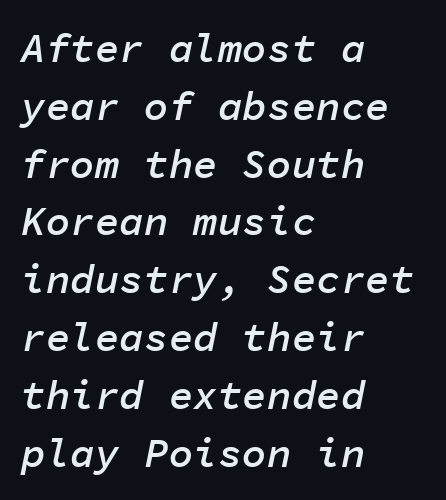
This rendering features lettering with no underline. The leading is moderate, giving the passage an even texture. Standard letterfit; no display-style spreading of the glyphs. Each line starts at the same left margin while the right side varies. The letters march in equal steps, a hallmark of fixed-pitch type. Weight check: semibold — heavier than regular, not quite bold.
